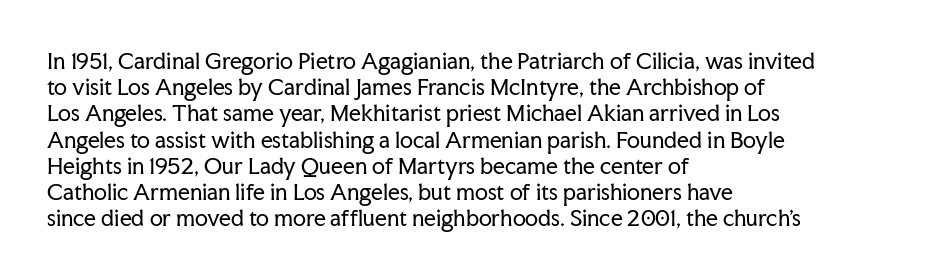
{"italic": "no", "bold": "no", "underline": "no", "align": "left", "line_spacing": "normal", "line_spacing_ratio": 1.25, "letter_spacing": "normal", "letter_spacing_em": 0.0, "glyph_px": 21}
